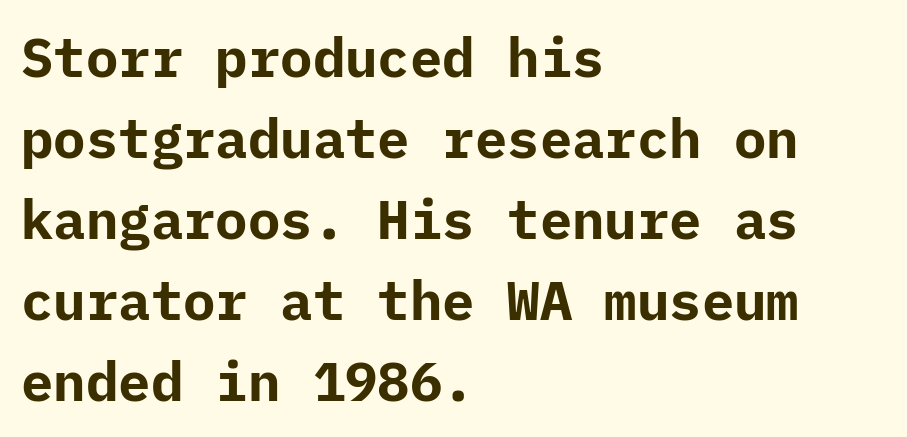
Unlike italic type, these characters show no tilt at all. These lines are set flush left with a ragged right edge. Whoever set this chose a conventional vertical rhythm. How are the letters spaced? Ordinarily, with no added tracking.
